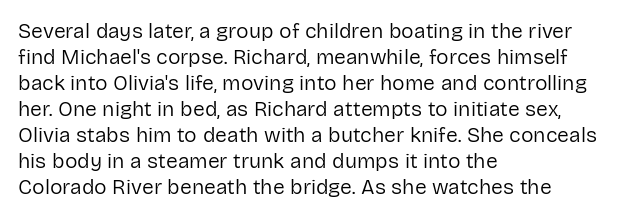
{"italic": "no", "bold": "no", "underline": "no", "align": "left", "line_spacing_ratio": 1.24, "letter_spacing": "normal", "letter_spacing_em": 0.0, "glyph_px": 21}
